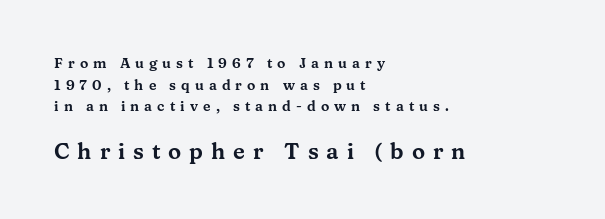
The image shows 22 px text type, upright; set left-aligned, normal line spacing (1.55x), unusually wide letter spacing (+0.36 em), not underlined; the second (bottom) block is 1.57x larger.
